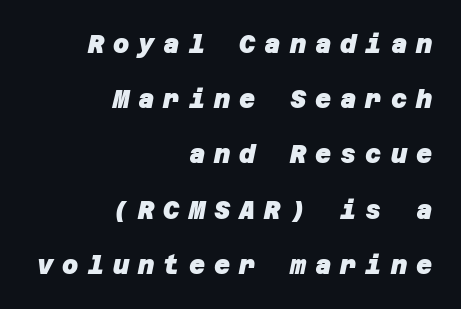
Layout note: lines flush right. Short note: letters widely spaced. Whoever set this chose breathing room over compactness in the vertical rhythm. Plenty of ink on the page — the face is bold. Check the space under the baseline: it is left empty.
